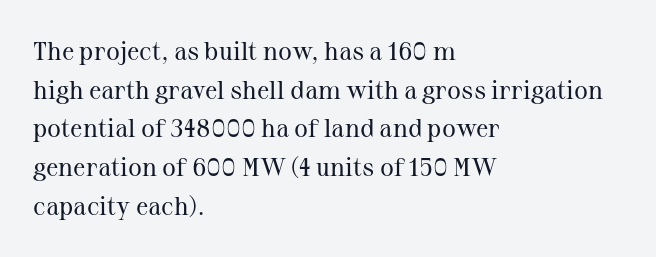
{"italic": "no", "bold": "no", "underline": "no", "align": "left", "line_spacing": "normal", "line_spacing_ratio": 1.49, "letter_spacing": "normal", "letter_spacing_em": 0.0, "glyph_px": 26}
